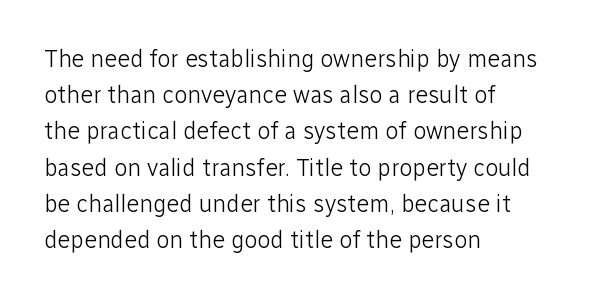
Q: Is the text bold? A: No.
Q: Is the text italic (slanted)? A: No, it is upright.
Q: Is the text underlined? A: No.
Q: How is the paragraph aligned? A: Left-aligned.
Q: Is the spacing between letters normal or unusually wide? A: Normal.
Q: Is the spacing between lines tight, normal or loose? A: Normal.
